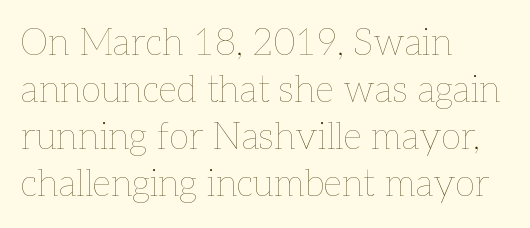
The font sits on the lighter half of the weight spectrum, regular included. The paragraph has a hard left edge and a soft right edge. The passage shown is not underscored anywhere. In terms of posture, this sample is upright. Tracking here is standard; glyphs follow each other at the usual distance.
